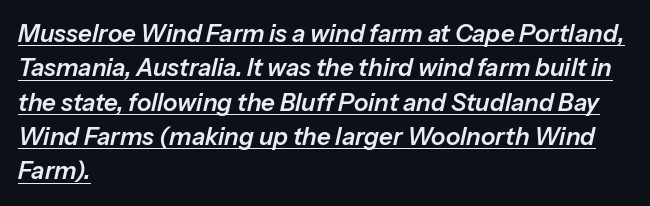
Q: Is the text italic (slanted)? A: Yes, it leans right by about 13 degrees.
Q: Is the text underlined? A: Yes.
Q: How is the paragraph aligned? A: Left-aligned.
Q: Is the spacing between letters normal or unusually wide? A: Normal.
Q: Is the spacing between lines tight, normal or loose? A: Normal.
